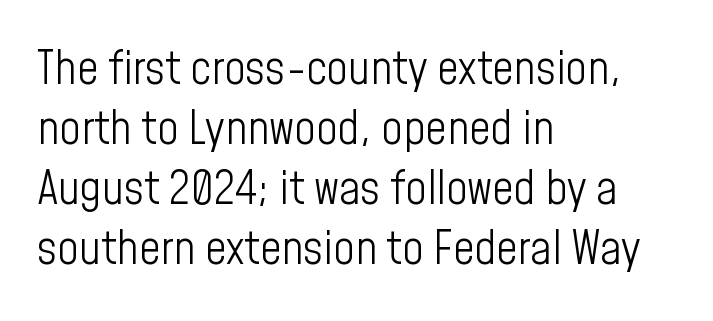
{"serif": "no", "italic": "no", "bold": "no", "weight": "light", "width": "condensed", "stroke_contrast": "low", "x_height": "medium", "monospaced": "no", "underline": "no", "align": "left", "line_spacing": "normal", "line_spacing_ratio": 1.28, "letter_spacing": "normal", "letter_spacing_em": 0.0, "glyph_px": 47}
